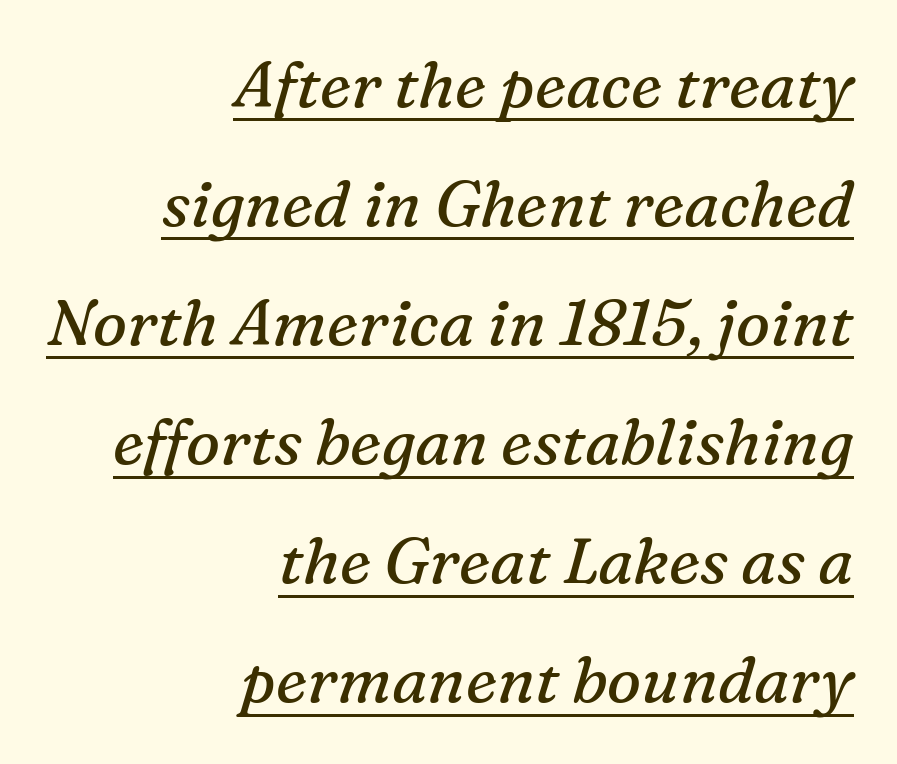
The image shows 64 px regular-weight serif type, italic (leaning right); set right-aligned, line spacing 1.86x, normal letter spacing, underlined; medium stroke contrast and a medium x-height.
